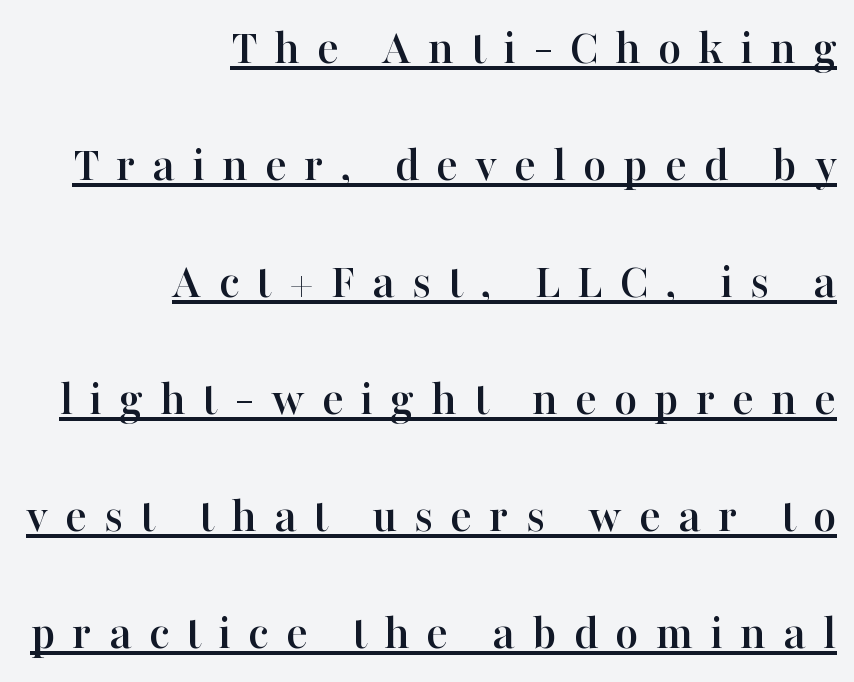
Q: Is the text italic (slanted)? A: No, it is upright.
Q: Is the typeface a serif or a sans-serif typeface? A: Serif.
Q: Is the text underlined? A: Yes.
Q: How is the paragraph aligned? A: Right-aligned.
Q: Is the spacing between letters normal or unusually wide? A: Unusually wide.
Q: Is the spacing between lines tight, normal or loose? A: Loose.
Q: Width (condensed, normal, or wide)? A: Normal.
Q: Stroke contrast? A: High.
Q: x-height? A: Medium.
Q: Monospaced? A: No.
